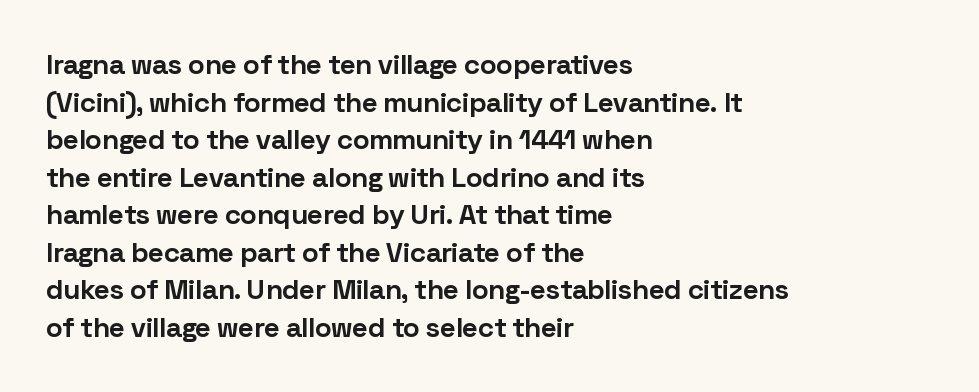
The foot of each line stays bare and open. The text was rendered using a sans face with plain stroke endings. The letters advance in unequal steps, a hallmark of proportional type. Casual observation: everything's shoved over to the left. Regarding leading, the lines here are spaced in the standard way. Nope, not italic — everything's standing straight.
